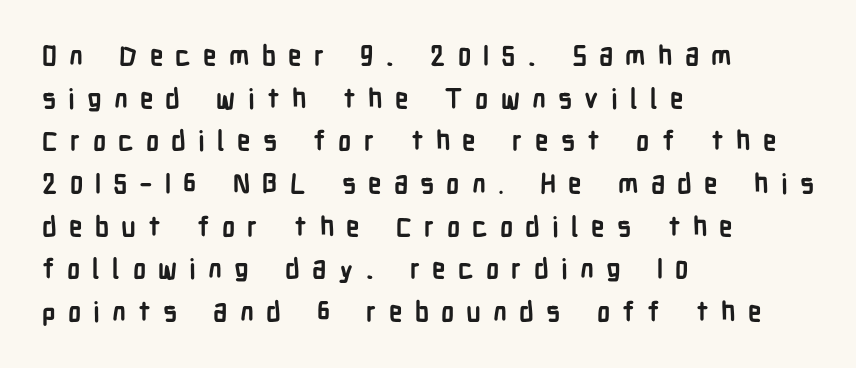
Q: Is the text bold? A: Yes.
Q: Is the text italic (slanted)? A: No, it is upright.
Q: Is the text underlined? A: No.
Q: How is the paragraph aligned? A: Left-aligned.
Q: Is the spacing between letters normal or unusually wide? A: Unusually wide.
Q: Is the spacing between lines tight, normal or loose? A: Normal.
